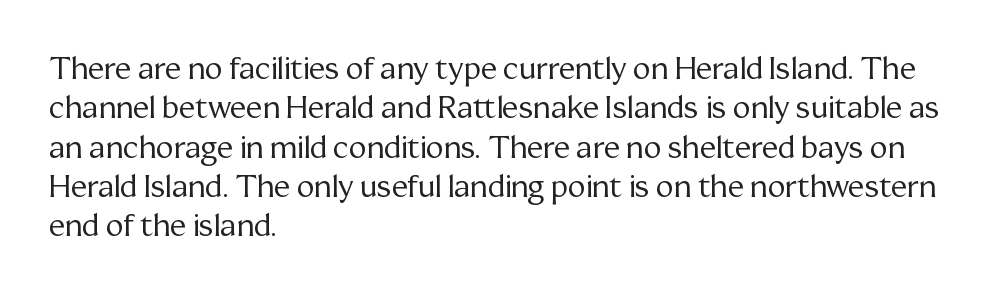
The image shows 30 px regular-weight serif type, upright; set left-aligned, normal line spacing (1.31x), normal letter spacing, not underlined; medium stroke contrast and a medium x-height.
